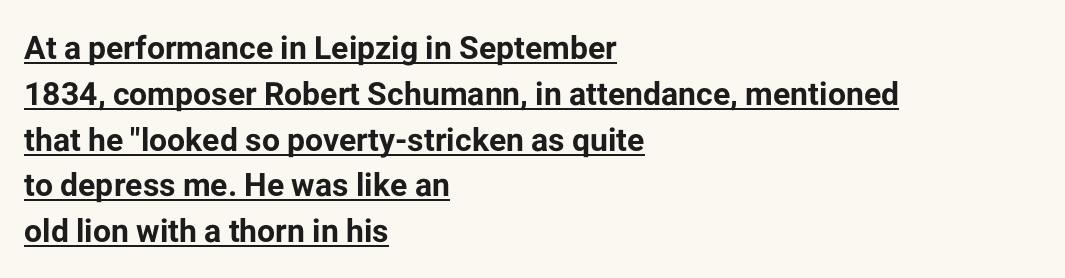
The letters carry no serifs — their stems end cleanly without finishing strokes. Glance below the letters and you will spot a drawn line. This sample keeps an unexceptional amount of space between lines. Students, this is bold: see how much ink each stroke carries. Tracking value appears to be zero — textbook default spacing. Here the designer chose a conventional face with non-uniform glyph widths.
